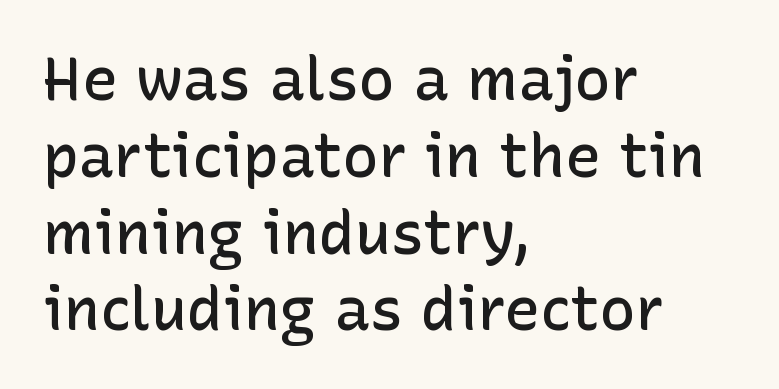
Q: Is the text bold? A: Semi-bold.
Q: Is the text italic (slanted)? A: No, it is upright.
Q: Is the typeface a serif or a sans-serif typeface? A: Sans-serif.
Q: Is the text underlined? A: No.
Q: How is the paragraph aligned? A: Left-aligned.
Q: Is the spacing between letters normal or unusually wide? A: Normal.
Q: Is the spacing between lines tight, normal or loose? A: Normal.
Q: Width (condensed, normal, or wide)? A: Normal.
Q: Stroke contrast? A: Low.
Q: x-height? A: Medium.
Q: Monospaced? A: No.
